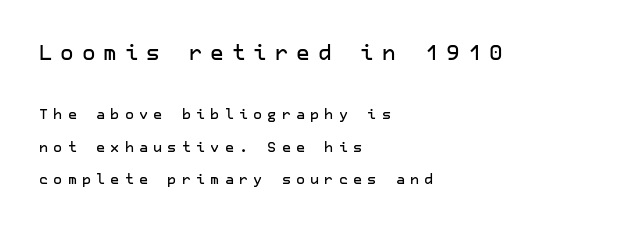
Q: Is the text italic (slanted)? A: No, it is upright.
Q: Is the text underlined? A: No.
Q: How is the paragraph aligned? A: Left-aligned.
Q: Is the spacing between letters normal or unusually wide? A: Unusually wide.
Q: Is the spacing between lines tight, normal or loose? A: Loose.
Q: Which block of text is set in a larger size, the first (top) or the second (bottom)? A: The first (top) one.
